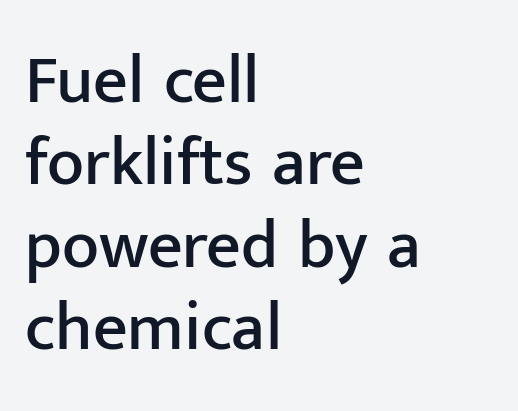
The image shows 68 px sans-serif type, upright; set left-aligned, line spacing 1.21x, normal letter spacing, not underlined; low stroke contrast and a medium x-height.
